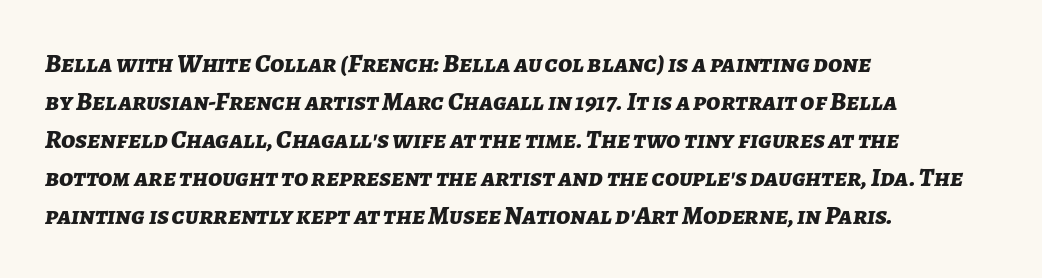
Q: Is the text bold? A: Yes.
Q: Is the text italic (slanted)? A: Yes, it leans right by about 7 degrees.
Q: Is the text underlined? A: No.
Q: How is the paragraph aligned? A: Left-aligned.
Q: Is the spacing between letters normal or unusually wide? A: Normal.
Q: Is the spacing between lines tight, normal or loose? A: Normal.
